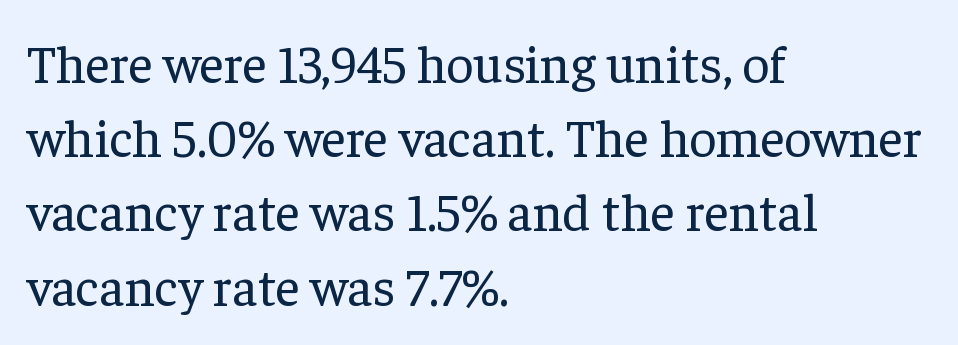
The image shows 53 px regular-weight serif type, upright; set left-aligned, normal line spacing (1.4x), normal letter spacing, not underlined; low stroke contrast and a medium x-height.
